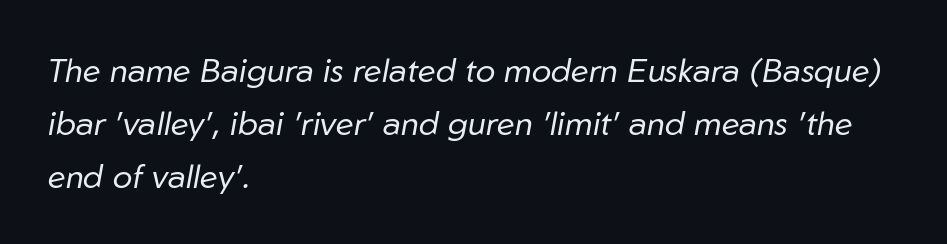
Q: Is the text bold? A: No.
Q: Is the text italic (slanted)? A: Yes, it leans right by about 10 degrees.
Q: Is the text underlined? A: No.
Q: How is the paragraph aligned? A: Left-aligned.
Q: Is the spacing between letters normal or unusually wide? A: Normal.
Q: Is the spacing between lines tight, normal or loose? A: Normal.
Q: Width (condensed, normal, or wide)? A: Normal.
Q: Stroke contrast? A: Low.
Q: x-height? A: Medium.
Q: Monospaced? A: No.
